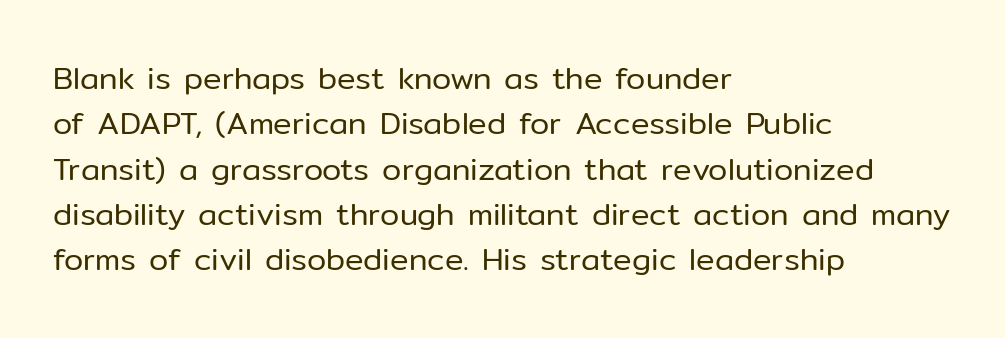
The image shows 31 px regular-weight sans-serif type, upright; set left-aligned, normal line spacing (1.46x), normal letter spacing, not underlined; low stroke contrast and a medium x-height.
